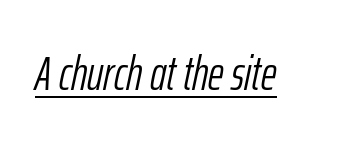
{"italic": "yes", "lean": "right", "slant_degrees": 12, "bold": "no", "weight": "light", "width": "condensed", "stroke_contrast": "low", "x_height": "medium", "monospaced": "no", "underline": "yes", "letter_spacing": "normal", "letter_spacing_em": 0.0, "glyph_px": 48}
